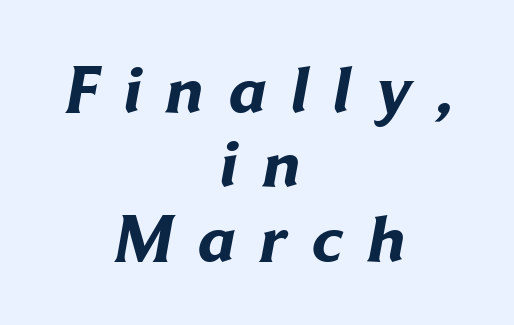
{"serif": "no", "bold": "yes", "weight": "bold", "width": "normal", "stroke_contrast": "low", "x_height": "medium", "monospaced": "no", "underline": "no", "align": "center", "line_spacing": "tight", "line_spacing_ratio": 1.11, "letter_spacing": "wide", "letter_spacing_em": 0.38, "glyph_px": 67}
